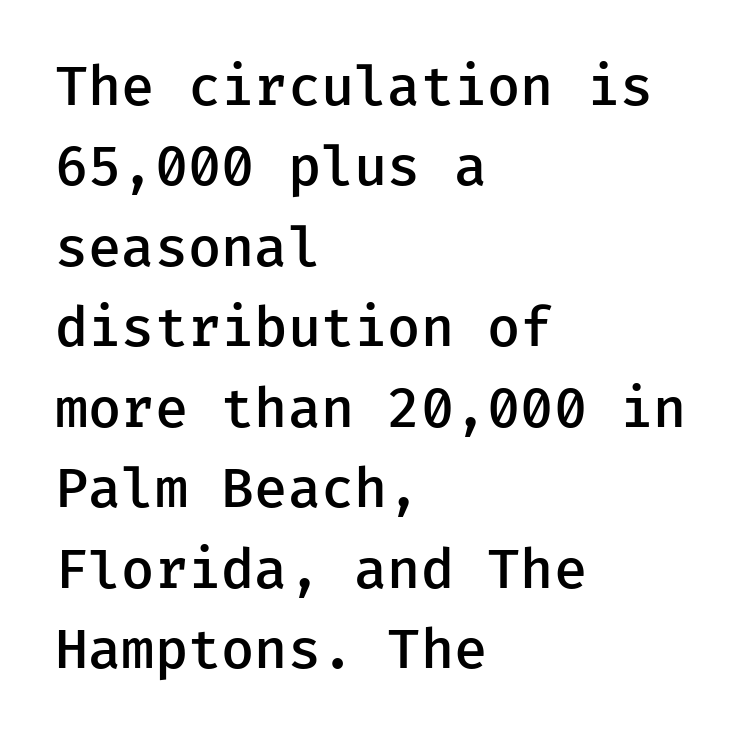
{"serif": "no", "italic": "no", "bold": "semi", "weight": "semibold", "width": "normal", "stroke_contrast": "low", "x_height": "medium", "monospaced": "yes", "underline": "no", "align": "left", "line_spacing": "normal", "line_spacing_ratio": 1.49, "letter_spacing": "normal", "letter_spacing_em": 0.0, "glyph_px": 54}
